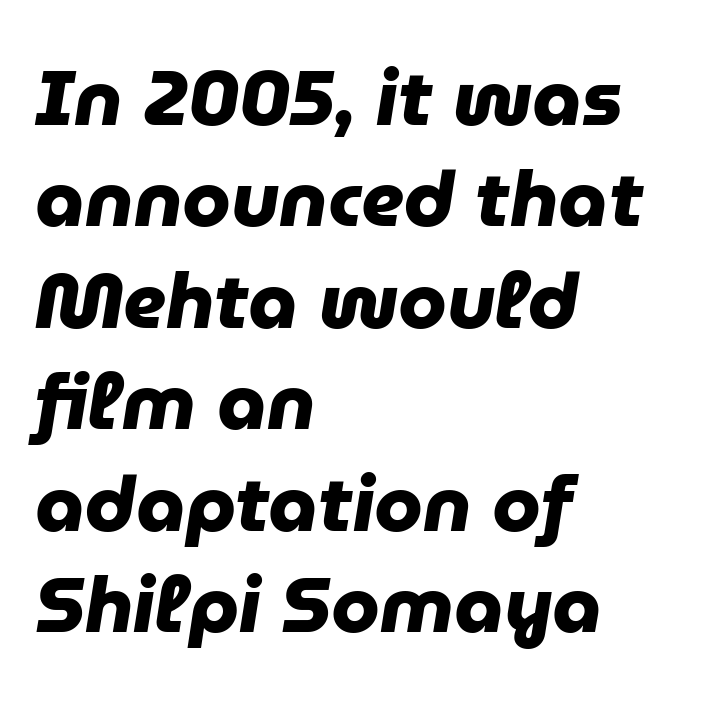
{"serif": "no", "bold": "yes", "weight": "heavy", "width": "normal", "stroke_contrast": "low", "x_height": "medium", "monospaced": "no", "underline": "no", "align": "left", "line_spacing": "normal", "line_spacing_ratio": 1.3, "letter_spacing": "normal", "letter_spacing_em": 0.0, "glyph_px": 78}
